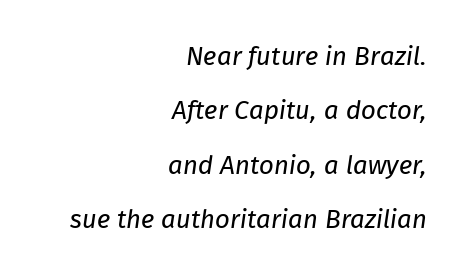
The image shows 26 px text type; set right-aligned, loose line spacing (2.09x), normal letter spacing, not underlined.
